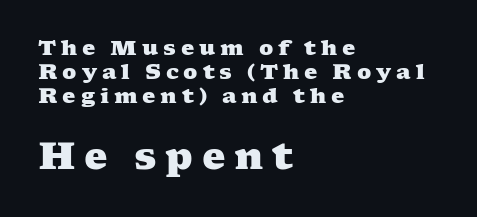
The image shows 37 px heavy, wide serif type; set left-aligned, tight line spacing (1.15x), unusually wide letter spacing (+0.23 em), not underlined; the second (bottom) block is 1.76x larger; medium stroke contrast and a medium x-height.
